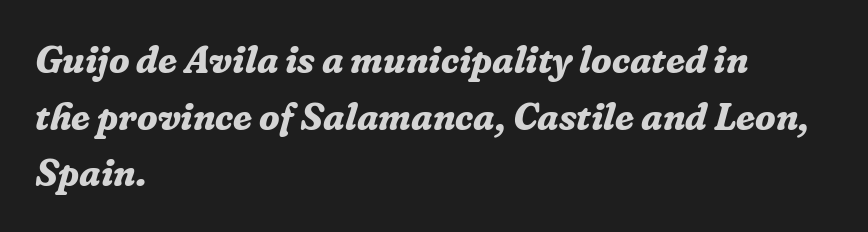
{"serif": "yes", "italic": "yes", "lean": "right", "slant_degrees": 16, "bold": "yes", "weight": "bold", "width": "normal", "stroke_contrast": "low", "x_height": "medium", "monospaced": "no", "underline": "no", "align": "left", "line_spacing": "normal", "line_spacing_ratio": 1.49, "letter_spacing": "normal", "letter_spacing_em": 0.0, "glyph_px": 38}
